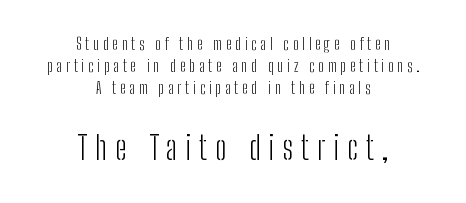
A student would notice the bottom passage is typeset larger than what precedes it. One-word summary of the alignment: center. Clear beneath every line of the passage. Glyph-to-glyph distance is far greater than everyday printed text.
